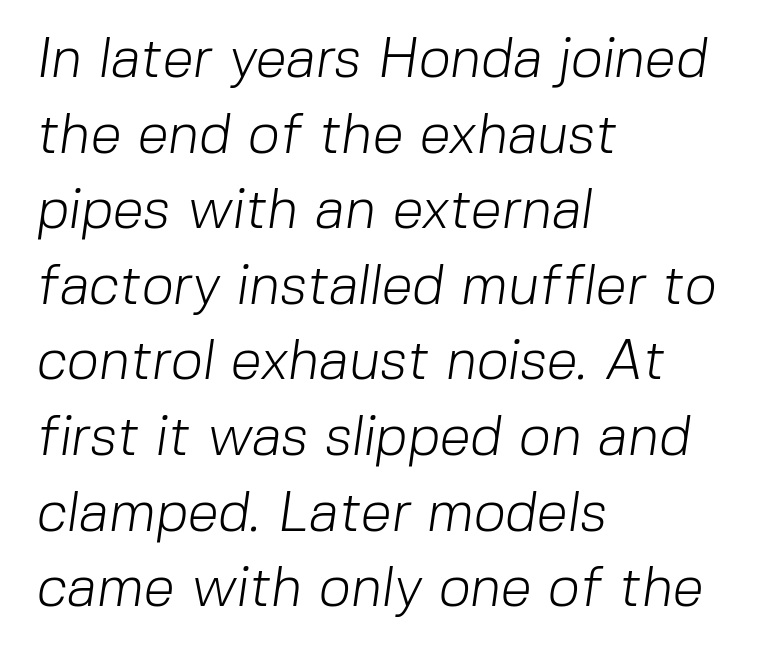
Q: Is the text bold? A: No.
Q: Is the typeface a serif or a sans-serif typeface? A: Sans-serif.
Q: Is the text underlined? A: No.
Q: How is the paragraph aligned? A: Left-aligned.
Q: Is the spacing between letters normal or unusually wide? A: Normal.
Q: Is the spacing between lines tight, normal or loose? A: Normal.
Q: Width (condensed, normal, or wide)? A: Normal.
Q: Stroke contrast? A: Low.
Q: x-height? A: Medium.
Q: Monospaced? A: No.
